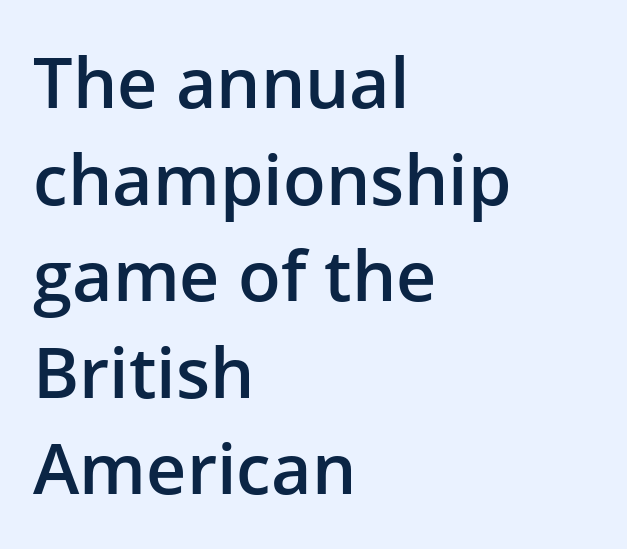
Q: Is the text bold? A: Semi-bold.
Q: Is the text italic (slanted)? A: No, it is upright.
Q: Is the typeface a serif or a sans-serif typeface? A: Sans-serif.
Q: Is the text underlined? A: No.
Q: How is the paragraph aligned? A: Left-aligned.
Q: Is the spacing between letters normal or unusually wide? A: Normal.
Q: Is the spacing between lines tight, normal or loose? A: Normal.
Q: Width (condensed, normal, or wide)? A: Normal.
Q: Stroke contrast? A: Low.
Q: x-height? A: Medium.
Q: Monospaced? A: No.
